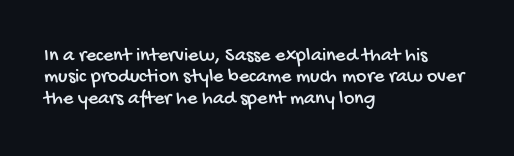
Q: Is the text underlined? A: No.
Q: How is the paragraph aligned? A: Left-aligned.
Q: Is the spacing between letters normal or unusually wide? A: Normal.
Q: Is the spacing between lines tight, normal or loose? A: Tight.
